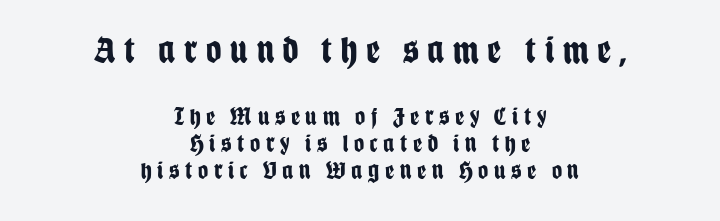
The image shows 38 px bold, condensed sans-serif type, upright; set centered, tight line spacing (1.09x), unusually wide letter spacing (+0.23 em), not underlined; the first (top) block is 1.52x larger; low stroke contrast and a large x-height.
